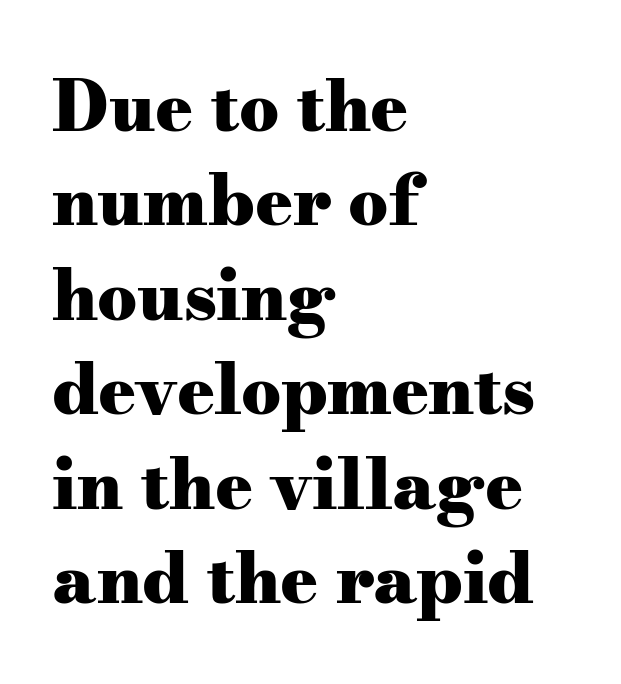
The image shows 70 px heavy, wide serif type, upright; set left-aligned, normal line spacing (1.35x), normal letter spacing, not underlined; medium stroke contrast and a small x-height.
